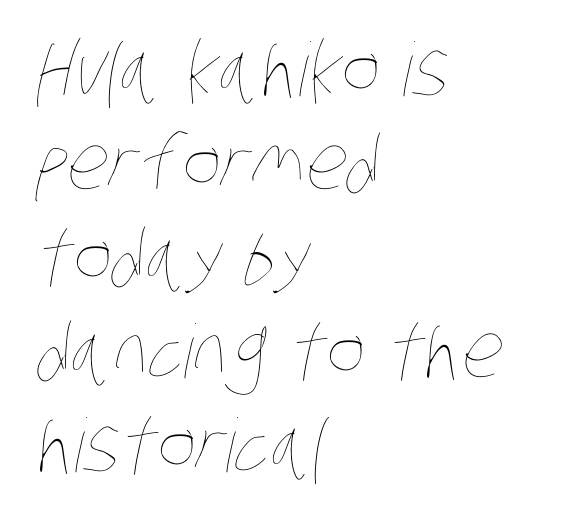
The block of text has a typical density, with ordinary space between rows. The type is set solid horizontally, with unmodified tracking. The space beneath each line is pristine and unruled. Every row of glyphs begins at an identical x-position on the left.
